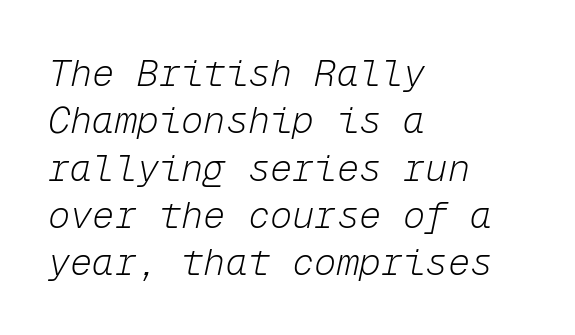
{"italic": "yes", "lean": "right", "slant_degrees": 12, "bold": "no", "weight": "light", "width": "normal", "stroke_contrast": "low", "x_height": "medium", "monospaced": "yes", "underline": "no", "align": "left", "line_spacing": "normal", "line_spacing_ratio": 1.28, "letter_spacing": "normal", "letter_spacing_em": 0.0, "glyph_px": 37}
